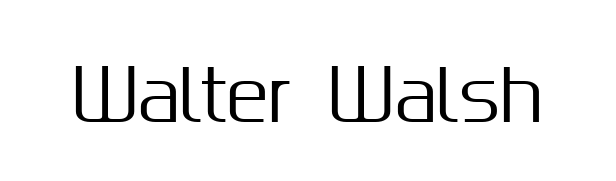
{"serif": "no", "italic": "no", "width": "normal", "stroke_contrast": "medium", "x_height": "medium", "monospaced": "no", "underline": "no", "letter_spacing": "normal", "letter_spacing_em": 0.0, "glyph_px": 70}
